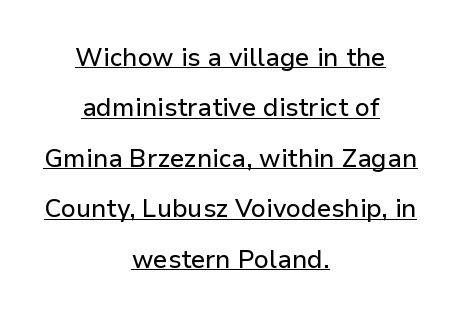
The image shows 25 px text type, upright; set centered, loose line spacing (2.02x), normal letter spacing, underlined.
